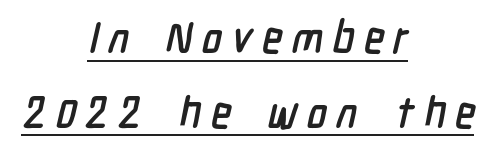
The letters carry no serifs — their stems end cleanly without finishing strokes. Each letter keeps its own natural width here, so spacing adapts to shape. Honestly, the letter spacing is so wide it's the main thing you notice. Horizontal alignment here is central, giving a formal, balanced look.
